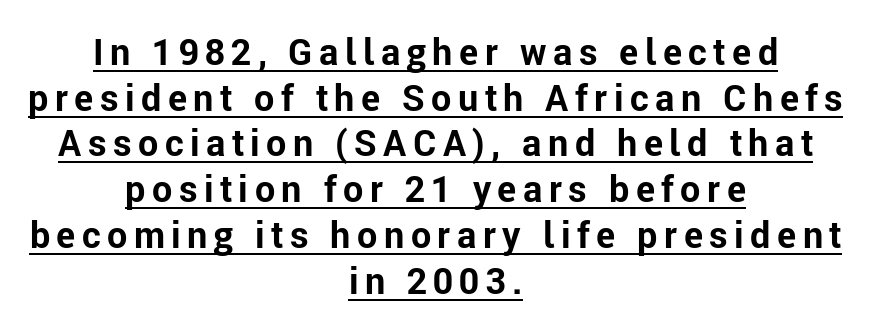
Q: Is the text bold? A: Yes.
Q: Is the text italic (slanted)? A: No, it is upright.
Q: Is the typeface a serif or a sans-serif typeface? A: Sans-serif.
Q: Is the text underlined? A: Yes.
Q: How is the paragraph aligned? A: Centered.
Q: Is the spacing between lines tight, normal or loose? A: Normal.
Q: Width (condensed, normal, or wide)? A: Normal.
Q: Stroke contrast? A: Low.
Q: x-height? A: Medium.
Q: Monospaced? A: No.
